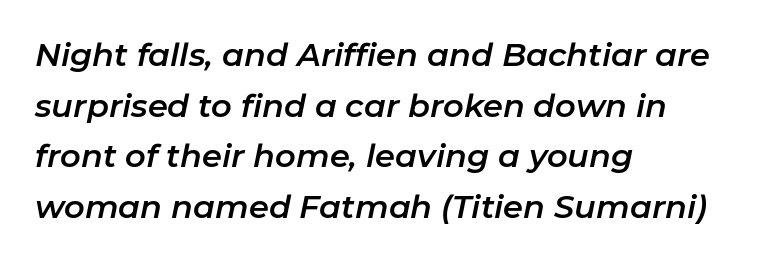
Q: Is the text italic (slanted)? A: Yes, it leans right by about 11 degrees.
Q: Is the text underlined? A: No.
Q: How is the paragraph aligned? A: Left-aligned.
Q: Is the spacing between letters normal or unusually wide? A: Normal.
Q: Is the spacing between lines tight, normal or loose? A: Normal.
Q: Width (condensed, normal, or wide)? A: Normal.
Q: Stroke contrast? A: Low.
Q: x-height? A: Medium.
Q: Monospaced? A: No.
